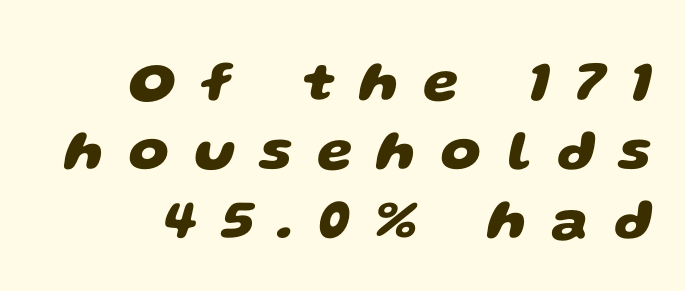
Q: Is the text bold? A: Yes.
Q: Is the typeface a serif or a sans-serif typeface? A: Sans-serif.
Q: Is the text underlined? A: No.
Q: How is the paragraph aligned? A: Right-aligned.
Q: Is the spacing between letters normal or unusually wide? A: Unusually wide.
Q: Width (condensed, normal, or wide)? A: Wide.
Q: Stroke contrast? A: Low.
Q: x-height? A: Large.
Q: Monospaced? A: No.
